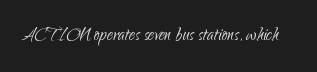
Q: Is the text bold? A: No.
Q: Is the text italic (slanted)? A: Yes.
Q: Is the text underlined? A: No.
Q: Is the spacing between letters normal or unusually wide? A: Normal.
